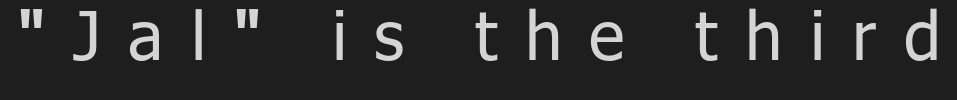
{"serif": "no", "italic": "no", "bold": "no", "weight": "regular", "width": "normal", "stroke_contrast": "low", "x_height": "medium", "monospaced": "no", "underline": "no", "letter_spacing": "wide", "letter_spacing_em": 0.41, "glyph_px": 67}
